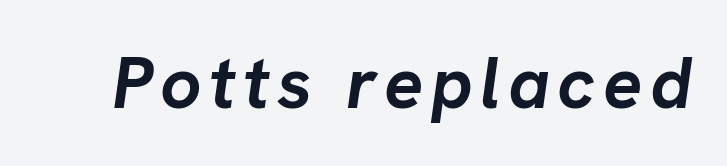
{"italic": "yes", "lean": "right", "slant_degrees": 8, "bold": "yes", "weight": "semibold", "width": "normal", "stroke_contrast": "low", "x_height": "medium", "monospaced": "no", "underline": "no", "glyph_px": 73}
